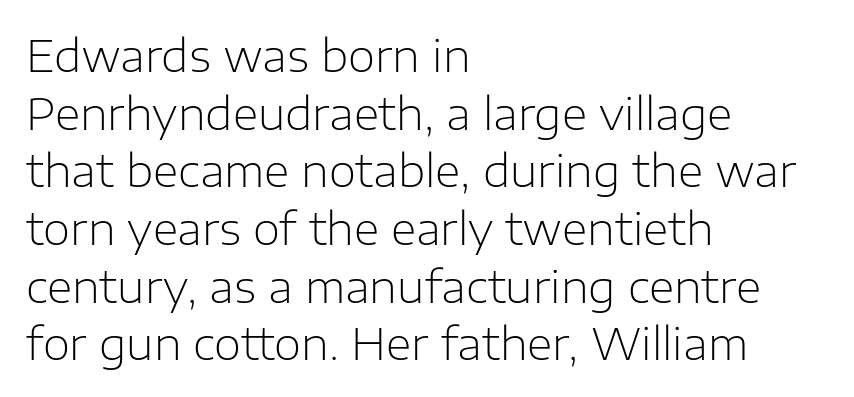
Q: Is the text bold? A: No.
Q: Is the text italic (slanted)? A: No, it is upright.
Q: Is the typeface a serif or a sans-serif typeface? A: Sans-serif.
Q: Is the text underlined? A: No.
Q: How is the paragraph aligned? A: Left-aligned.
Q: Is the spacing between letters normal or unusually wide? A: Normal.
Q: Is the spacing between lines tight, normal or loose? A: Normal.
Q: Width (condensed, normal, or wide)? A: Normal.
Q: Stroke contrast? A: Low.
Q: x-height? A: Medium.
Q: Monospaced? A: No.
